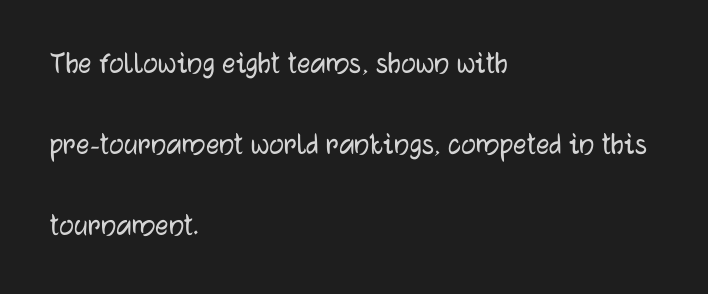
The image shows 33 px sans-serif type, upright; set left-aligned, loose line spacing (2.45x), normal letter spacing, not underlined; low stroke contrast and a medium x-height.
